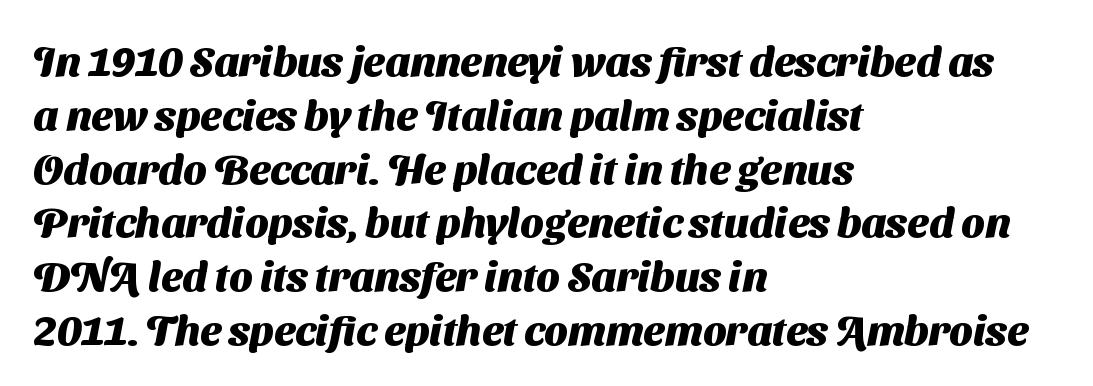
{"serif": "no", "bold": "yes", "weight": "heavy", "width": "normal", "stroke_contrast": "medium", "x_height": "medium", "monospaced": "no", "underline": "no", "align": "left", "line_spacing": "normal", "line_spacing_ratio": 1.28, "letter_spacing": "normal", "letter_spacing_em": 0.0, "glyph_px": 42}
